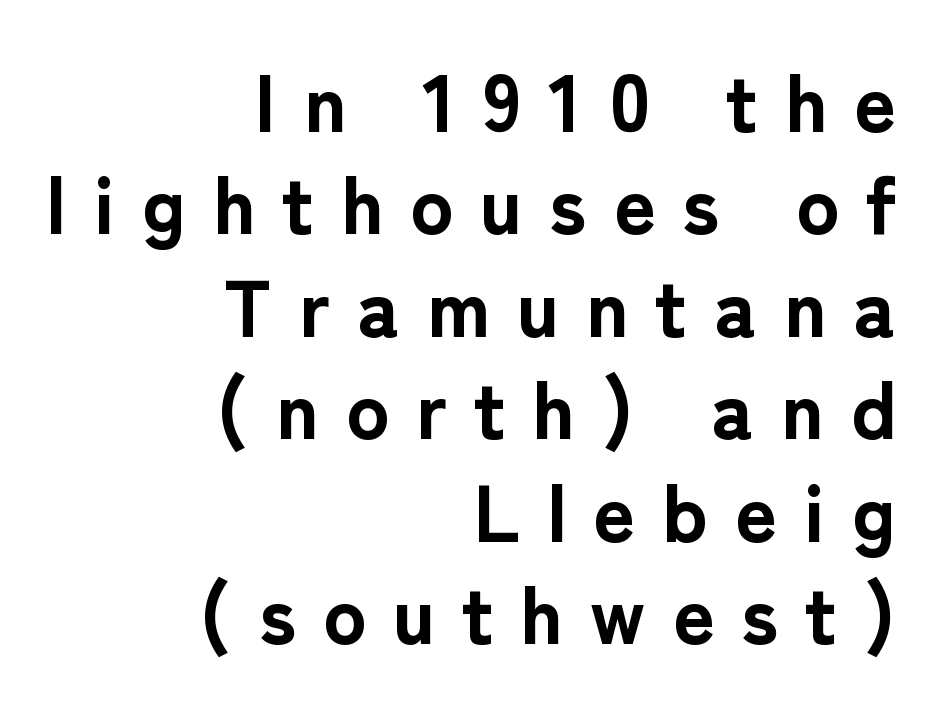
{"serif": "no", "italic": "no", "bold": "yes", "weight": "bold", "width": "normal", "stroke_contrast": "low", "x_height": "medium", "monospaced": "no", "underline": "no", "align": "right", "line_spacing": "normal", "line_spacing_ratio": 1.28, "letter_spacing": "wide", "letter_spacing_em": 0.34, "glyph_px": 80}
